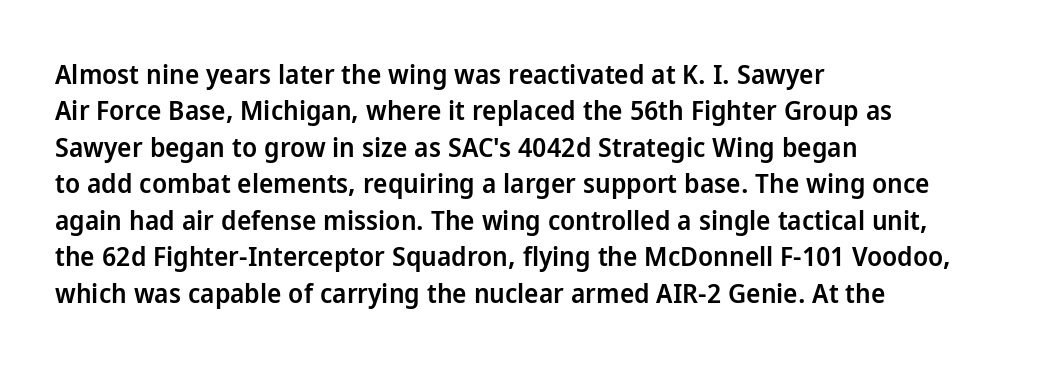
Q: Is the text bold? A: Semi-bold.
Q: Is the text italic (slanted)? A: No, it is upright.
Q: Is the text underlined? A: No.
Q: How is the paragraph aligned? A: Left-aligned.
Q: Is the spacing between letters normal or unusually wide? A: Normal.
Q: Is the spacing between lines tight, normal or loose? A: Normal.
